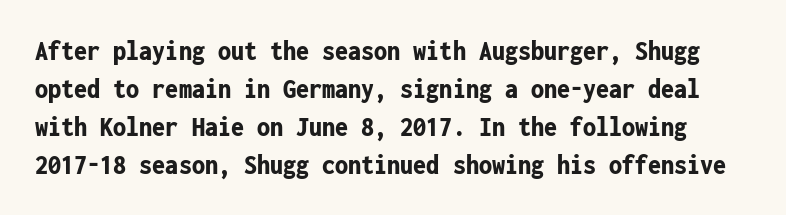
If you drew a line through each stem, it would be perfectly vertical. To sum up the face: it is a sans, with no serifs. Chunky letters — that's bold for sure. A typesetter would call this monospace, since all characters share one set width. The leading is moderate, giving the passage an even texture.
